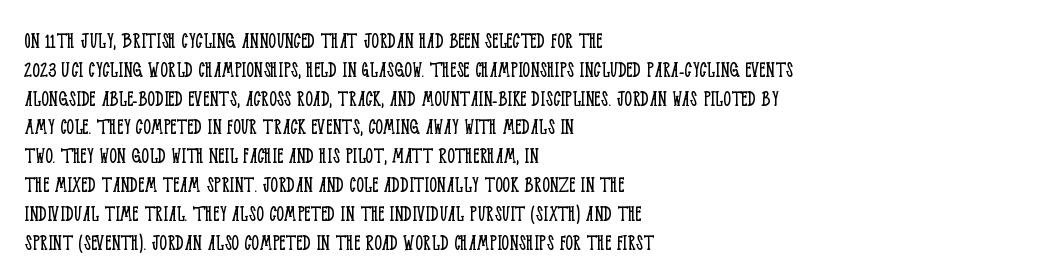
The image shows 24 px text type, upright; set left-aligned, line spacing 1.2x, normal letter spacing, not underlined.
